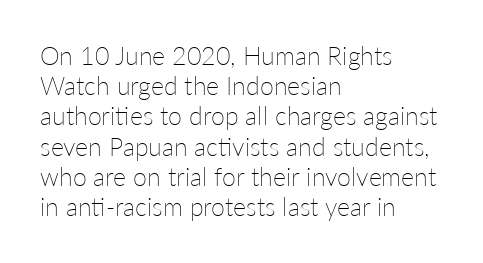
In terms of posture, this sample is upright. The rendering keeps characters at their native spacing. Caption: face not bold, strokes unweighted. The string is rendered with underlining switched off. Horizontal alignment here is leftward, the default for most running prose.
